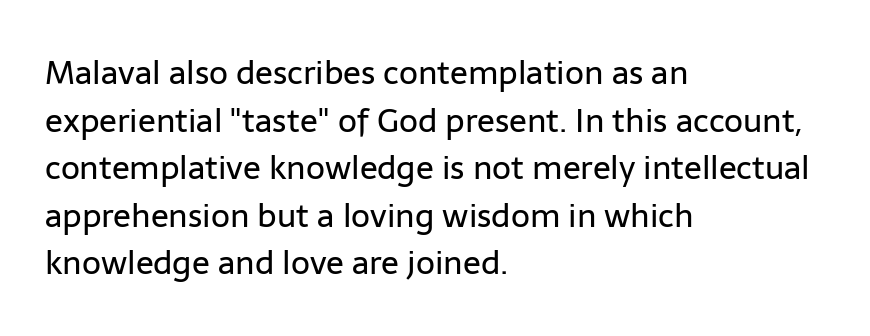
The image shows 33 px regular-weight sans-serif type, upright; set left-aligned, normal line spacing (1.44x), normal letter spacing, not underlined; low stroke contrast and a medium x-height.
